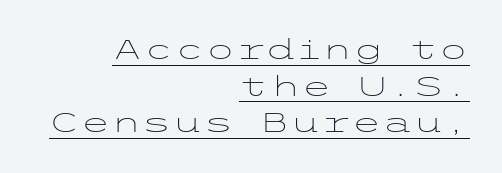
A normal amount of white space separates one row of letters from the next. Notice how the stems are strictly vertical — no italics here. Standard letterfit; no display-style spreading of the glyphs. The typesetter chose a ragged-left arrangement here. The specimen includes a rule beneath the text block's lines.
